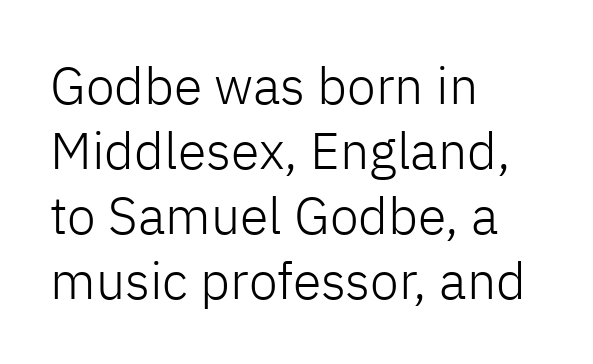
The image shows 52 px light sans-serif type, upright; set left-aligned, normal line spacing (1.25x), normal letter spacing, not underlined; low stroke contrast and a medium x-height.
